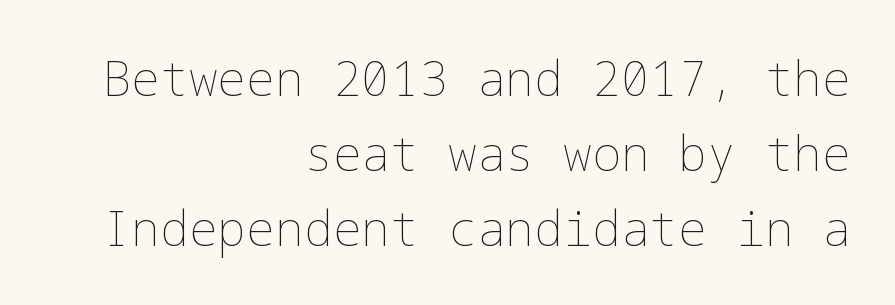
One glance says typical: line gaps are just what's usual. Decoration check: the copy has no underline. The ragged edge is on the left, which tells us the setting is flush right. Weight: not bold — regular or lighter. Standard letterfit; no display-style spreading of the glyphs.
